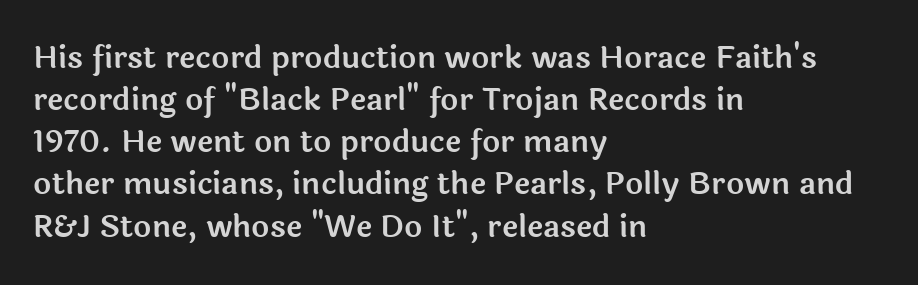
Q: Is the text italic (slanted)? A: No, it is upright.
Q: Is the typeface a serif or a sans-serif typeface? A: Sans-serif.
Q: Is the text underlined? A: No.
Q: How is the paragraph aligned? A: Left-aligned.
Q: Is the spacing between letters normal or unusually wide? A: Normal.
Q: Is the spacing between lines tight, normal or loose? A: Normal.
Q: Width (condensed, normal, or wide)? A: Normal.
Q: x-height? A: Medium.
Q: Monospaced? A: No.
